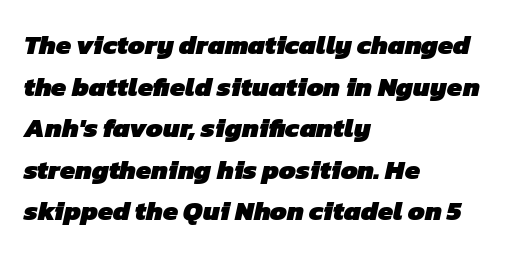
{"bold": "yes", "underline": "no", "align": "left", "line_spacing": "normal", "line_spacing_ratio": 1.54, "letter_spacing": "normal", "letter_spacing_em": 0.0, "glyph_px": 27}
